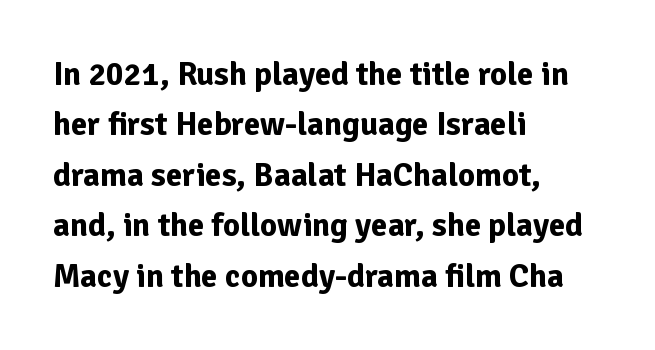
The image shows 33 px bold sans-serif type, upright; set left-aligned, normal line spacing (1.53x), normal letter spacing, not underlined; low stroke contrast and a medium x-height.
